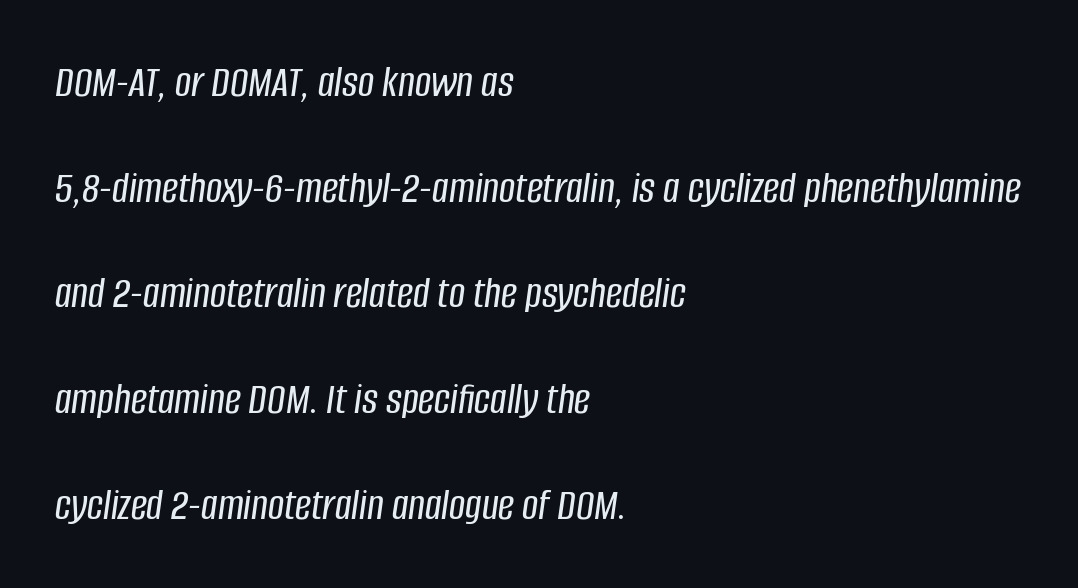
The image shows 45 px condensed type, italic (leaning right); set left-aligned, loose line spacing (2.35x), normal letter spacing, not underlined; low stroke contrast and a large x-height.
